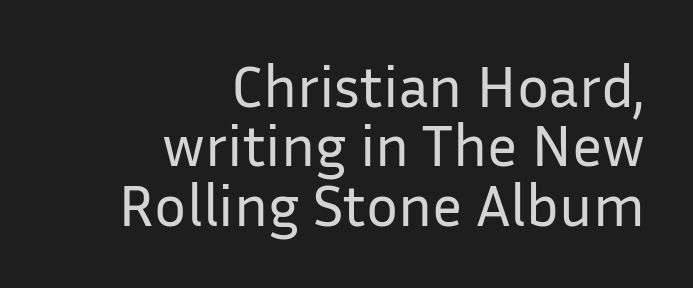
{"serif": "no", "italic": "no", "bold": "no", "weight": "regular", "width": "normal", "stroke_contrast": "low", "x_height": "medium", "monospaced": "no", "underline": "no", "align": "right", "line_spacing": "tight", "line_spacing_ratio": 0.99, "letter_spacing": "normal", "letter_spacing_em": 0.0, "glyph_px": 60}
